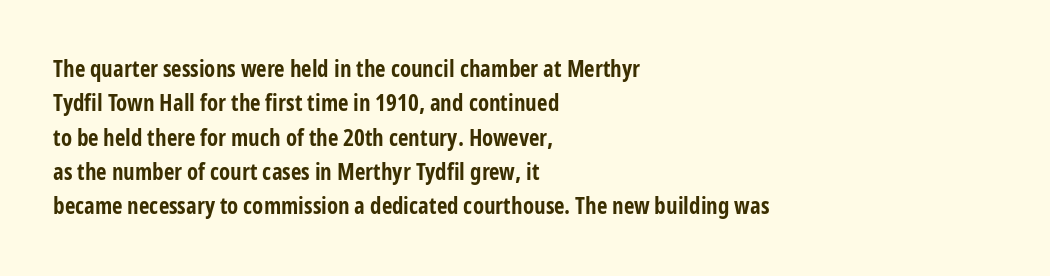
The space directly below the letters is spotless. Interline gaps are of average width in this sample. Ascenders rise straight up at ninety degrees. The rendering anchors every line to the left-hand side. The horizontal fit of the characters is conventional and even. The sample has been set heavy, in full bold.
